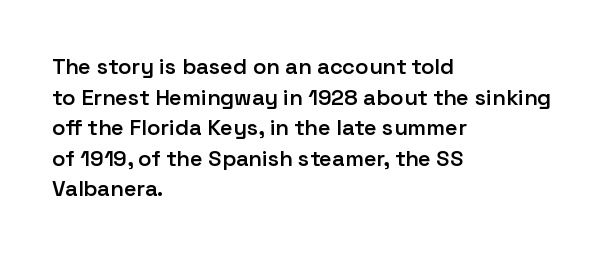
Q: Is the text bold? A: Semi-bold.
Q: Is the text italic (slanted)? A: No, it is upright.
Q: Is the text underlined? A: No.
Q: How is the paragraph aligned? A: Left-aligned.
Q: Is the spacing between letters normal or unusually wide? A: Normal.
Q: Is the spacing between lines tight, normal or loose? A: Normal.
